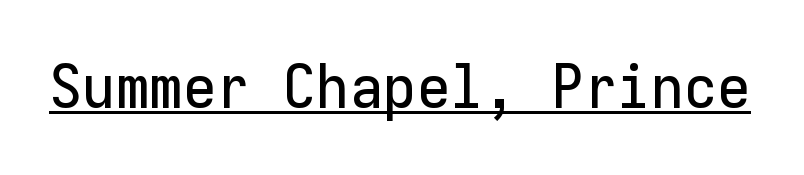
The image shows 61 px sans-serif type, upright, monospaced; set normal letter spacing, underlined; low stroke contrast and a medium x-height.
